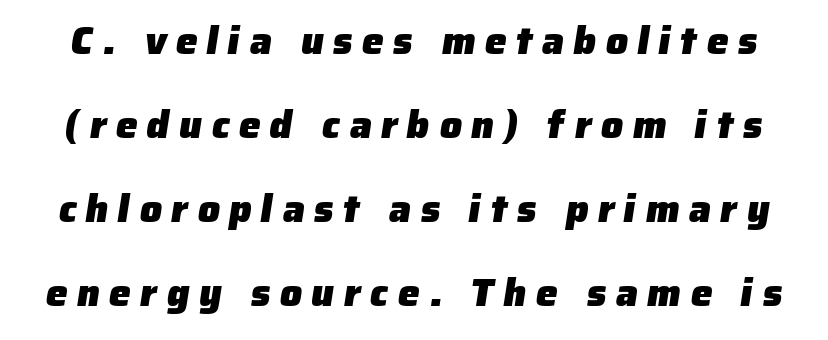
Q: Is the text bold? A: Yes.
Q: Is the typeface a serif or a sans-serif typeface? A: Sans-serif.
Q: Is the text underlined? A: No.
Q: Is the spacing between letters normal or unusually wide? A: Unusually wide.
Q: Is the spacing between lines tight, normal or loose? A: Loose.
Q: Width (condensed, normal, or wide)? A: Normal.
Q: Stroke contrast? A: Low.
Q: x-height? A: Medium.
Q: Monospaced? A: No.
